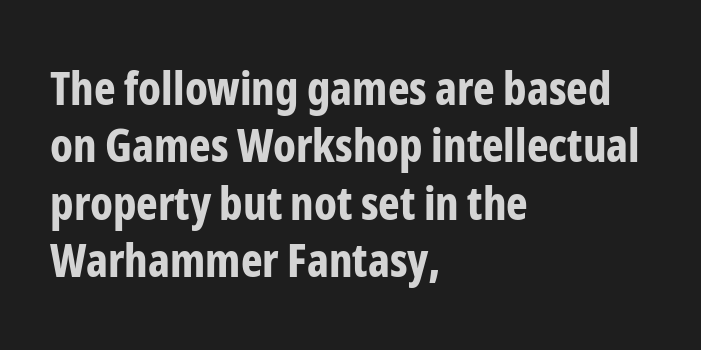
Q: Is the text bold? A: Yes.
Q: Is the text italic (slanted)? A: No, it is upright.
Q: Is the typeface a serif or a sans-serif typeface? A: Sans-serif.
Q: Is the text underlined? A: No.
Q: How is the paragraph aligned? A: Left-aligned.
Q: Is the spacing between letters normal or unusually wide? A: Normal.
Q: Is the spacing between lines tight, normal or loose? A: Normal.
Q: Width (condensed, normal, or wide)? A: Condensed.
Q: Stroke contrast? A: Low.
Q: x-height? A: Medium.
Q: Monospaced? A: No.
